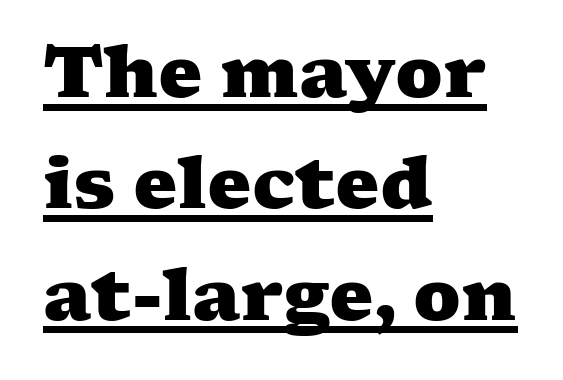
{"serif": "yes", "bold": "yes", "weight": "heavy", "width": "wide", "stroke_contrast": "medium", "x_height": "medium", "monospaced": "no", "underline": "yes", "align": "left", "line_spacing": "normal", "line_spacing_ratio": 1.59, "letter_spacing": "normal", "letter_spacing_em": 0.0, "glyph_px": 70}
